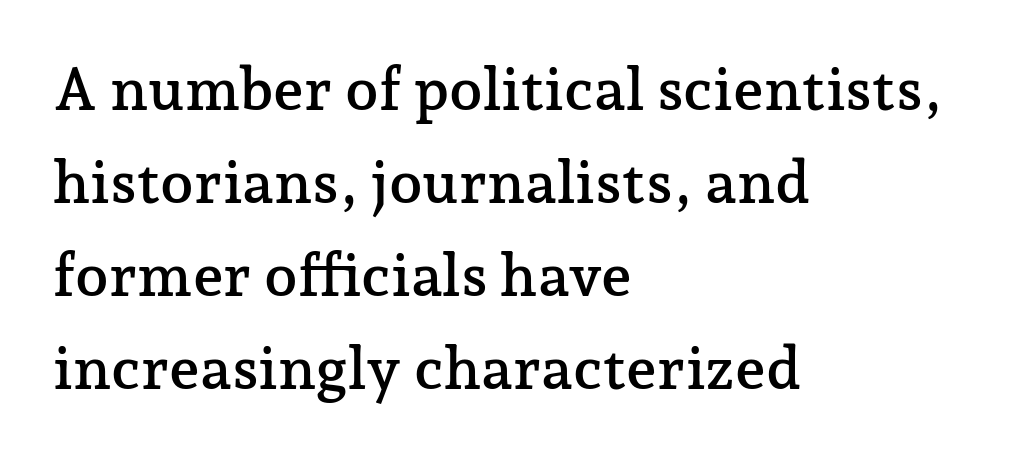
Designer's note — italics off, roman on. Is the letter spacing exaggerated? No — it looks like the ordinary default. Each letter's strokes conclude with small projecting serifs. Quick note: interline space is typical. Underline: absent.
